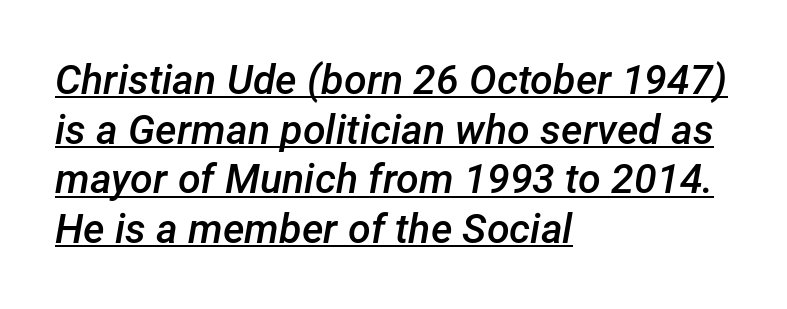
The image shows 41 px semibold type, italic (leaning right); set left-aligned, line spacing 1.21x, normal letter spacing, underlined; low stroke contrast and a medium x-height.
